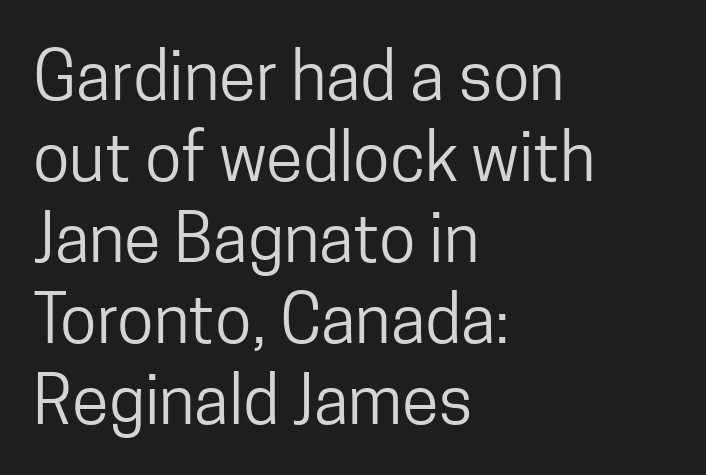
The image shows 67 px regular-weight, condensed sans-serif type, upright; set left-aligned, line spacing 1.21x, normal letter spacing, not underlined; low stroke contrast and a medium x-height.
